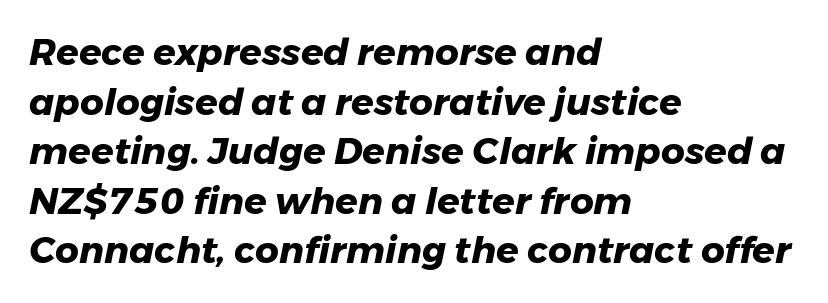
Q: Is the text bold? A: Yes.
Q: Is the text italic (slanted)? A: Yes, it leans right by about 11 degrees.
Q: Is the text underlined? A: No.
Q: How is the paragraph aligned? A: Left-aligned.
Q: Is the spacing between letters normal or unusually wide? A: Normal.
Q: Is the spacing between lines tight, normal or loose? A: Normal.
Q: Width (condensed, normal, or wide)? A: Normal.
Q: Stroke contrast? A: Low.
Q: x-height? A: Medium.
Q: Monospaced? A: No.
